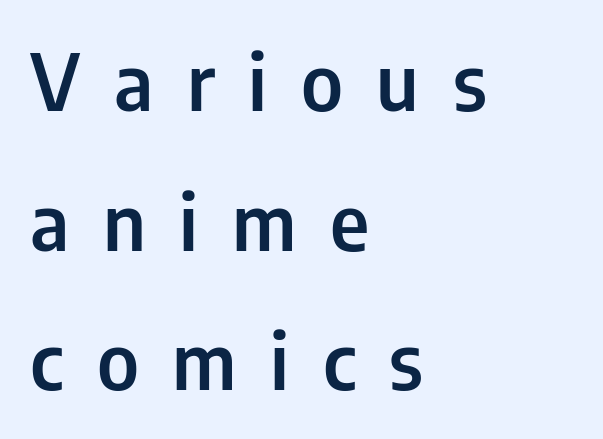
A typesetter would call this proportional, since set widths differ per character. Compared with typical body copy, the letter spacing here is much looser. This rendering employs a face without finishing strokes, i.e., a sans-serif. Nobody drew a line under any word here. The rendering anchors every line to the left-hand side. Look at the stroke-to-counter ratio: somewhat heavy, a semibold.
